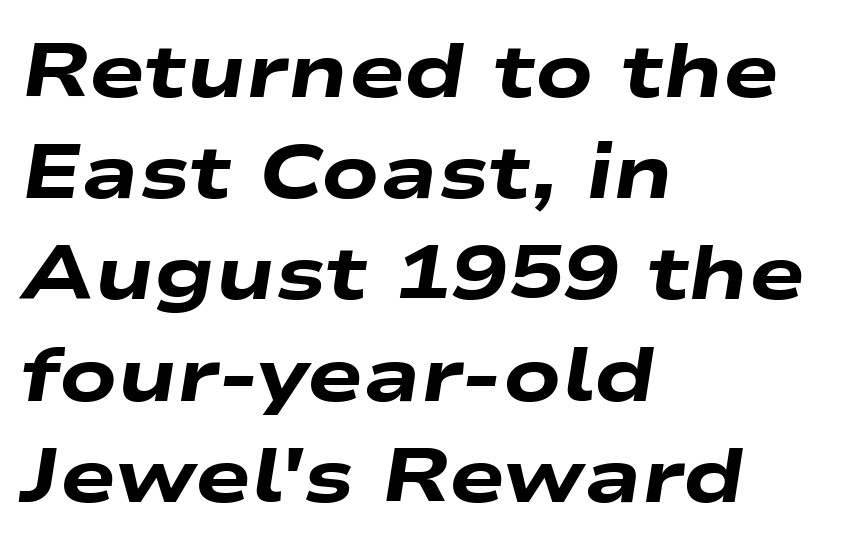
Q: Is the text bold? A: Yes.
Q: Is the text italic (slanted)? A: Yes, it leans right by about 9 degrees.
Q: Is the text underlined? A: No.
Q: How is the paragraph aligned? A: Left-aligned.
Q: Is the spacing between letters normal or unusually wide? A: Normal.
Q: Is the spacing between lines tight, normal or loose? A: Normal.
Q: Width (condensed, normal, or wide)? A: Wide.
Q: Stroke contrast? A: Low.
Q: x-height? A: Medium.
Q: Monospaced? A: No.
